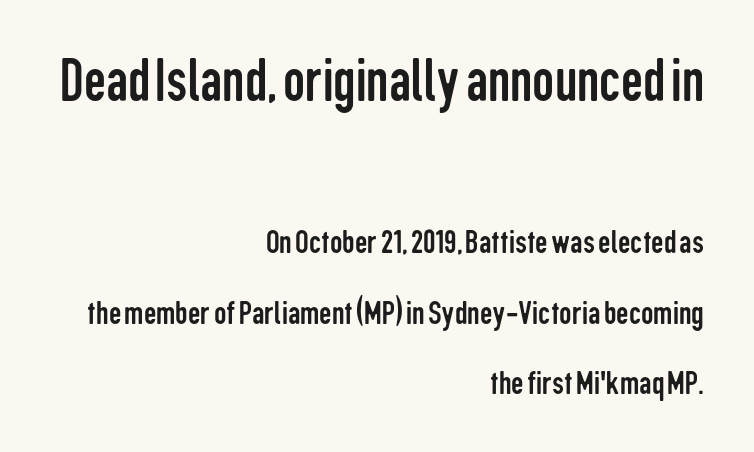
Q: Is the text bold? A: No.
Q: Is the text italic (slanted)? A: No, it is upright.
Q: Is the typeface a serif or a sans-serif typeface? A: Sans-serif.
Q: Is the text underlined? A: No.
Q: How is the paragraph aligned? A: Right-aligned.
Q: Is the spacing between letters normal or unusually wide? A: Normal.
Q: Is the spacing between lines tight, normal or loose? A: Loose.
Q: Which block of text is set in a larger size, the first (top) or the second (bottom)? A: The first (top) one.
Q: Width (condensed, normal, or wide)? A: Condensed.
Q: Stroke contrast? A: Low.
Q: x-height? A: Medium.
Q: Monospaced? A: No.
